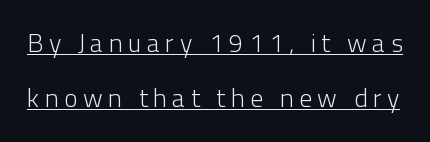
The image shows 26 px text type, upright; set loose line spacing (2.13x), unusually wide letter spacing (+0.21 em), underlined.
